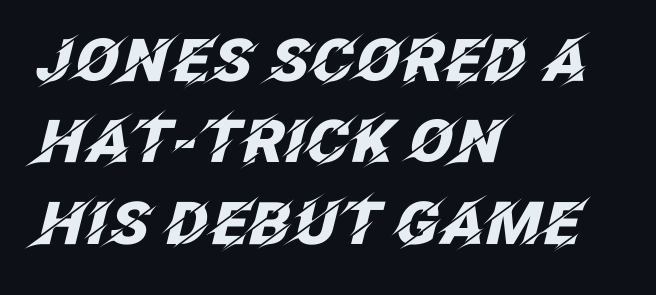
Students, this is bold: see how much ink each stroke carries. Short and long lines alike share a common starting point at left. Looks like regular typesetting: each glyph gets only the width it needs. Descender tails drop into unmarked territory.
